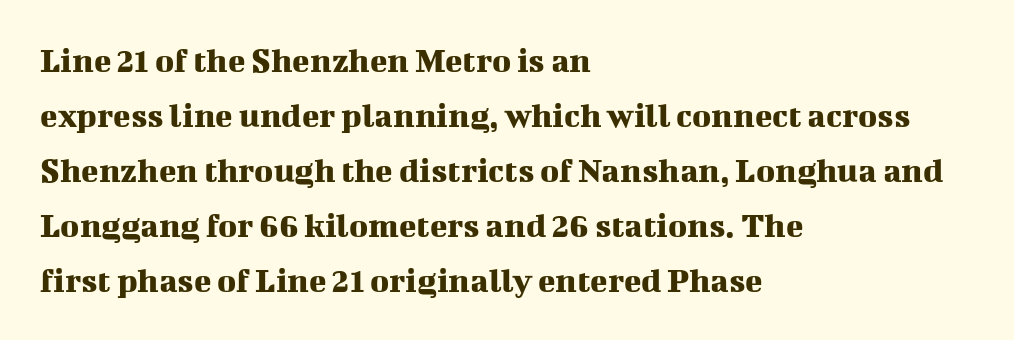
{"serif": "yes", "italic": "no", "width": "normal", "stroke_contrast": "medium", "x_height": "medium", "monospaced": "no", "underline": "no", "align": "left", "line_spacing": "normal", "line_spacing_ratio": 1.53, "letter_spacing": "normal", "letter_spacing_em": 0.0, "glyph_px": 36}
